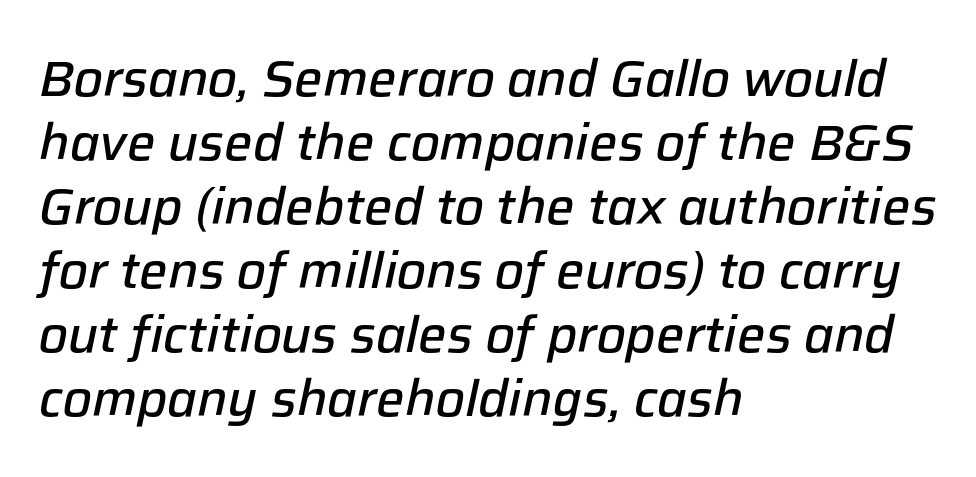
{"italic": "yes", "lean": "right", "slant_degrees": 12, "bold": "semi", "weight": "semibold", "width": "normal", "stroke_contrast": "low", "x_height": "medium", "monospaced": "no", "underline": "no", "align": "left", "line_spacing": "normal", "line_spacing_ratio": 1.28, "letter_spacing": "normal", "letter_spacing_em": 0.0, "glyph_px": 50}
